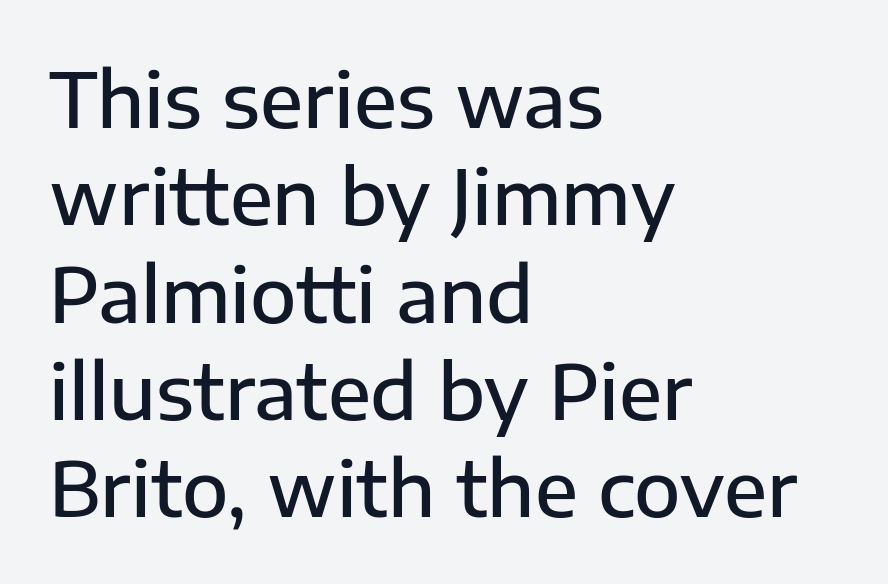
The image shows 76 px semibold sans-serif type, upright; set left-aligned, normal line spacing (1.28x), normal letter spacing, not underlined; low stroke contrast and a medium x-height.
